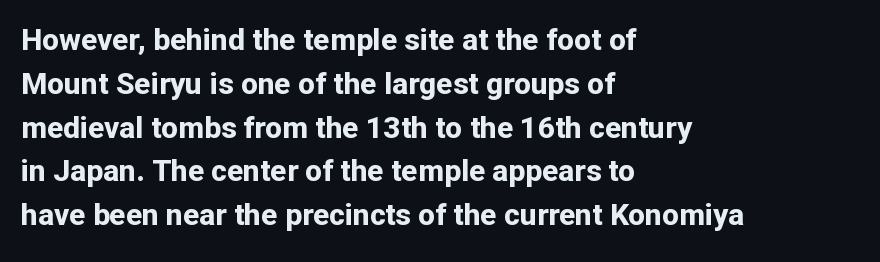
{"serif": "no", "italic": "no", "bold": "yes", "weight": "bold", "width": "normal", "stroke_contrast": "low", "x_height": "medium", "monospaced": "no", "underline": "no", "align": "left", "line_spacing": "normal", "line_spacing_ratio": 1.46, "letter_spacing": "normal", "letter_spacing_em": 0.0, "glyph_px": 30}
